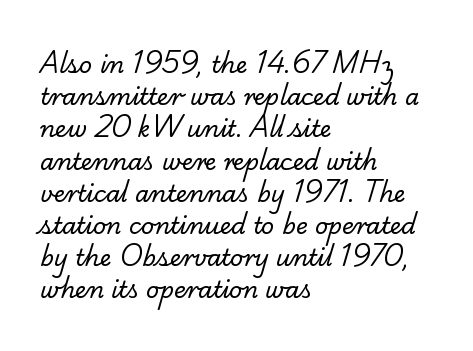
{"bold": "no", "underline": "no", "align": "left", "line_spacing": "normal", "line_spacing_ratio": 1.4, "letter_spacing": "normal", "letter_spacing_em": 0.0, "glyph_px": 23}
